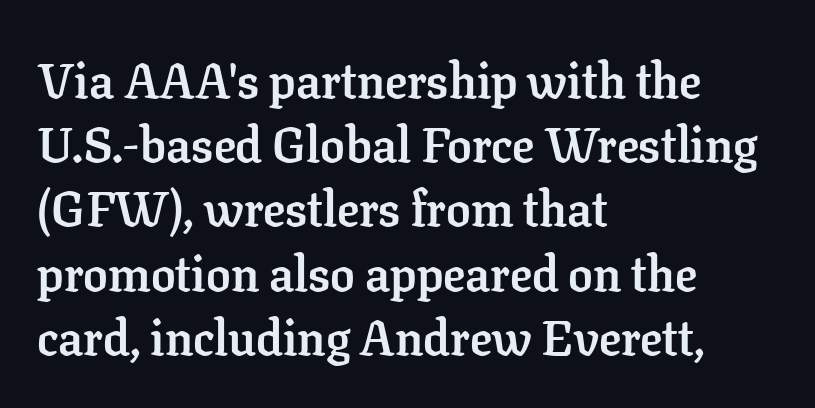
Q: Is the text bold? A: Yes.
Q: Is the text italic (slanted)? A: No, it is upright.
Q: Is the typeface a serif or a sans-serif typeface? A: Serif.
Q: Is the text underlined? A: No.
Q: How is the paragraph aligned? A: Left-aligned.
Q: Is the spacing between letters normal or unusually wide? A: Normal.
Q: Is the spacing between lines tight, normal or loose? A: Normal.
Q: Width (condensed, normal, or wide)? A: Normal.
Q: Stroke contrast? A: Low.
Q: x-height? A: Medium.
Q: Monospaced? A: No.
